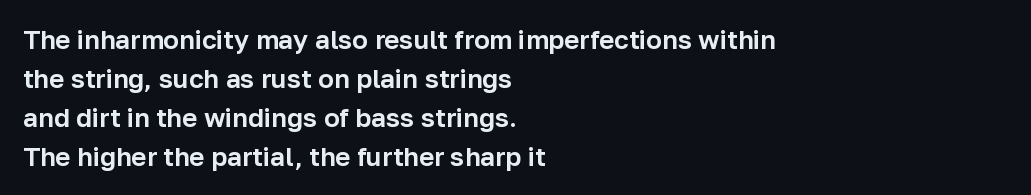
The image shows 26 px text type, upright; set left-aligned, normal line spacing (1.5x), normal letter spacing, not underlined.
